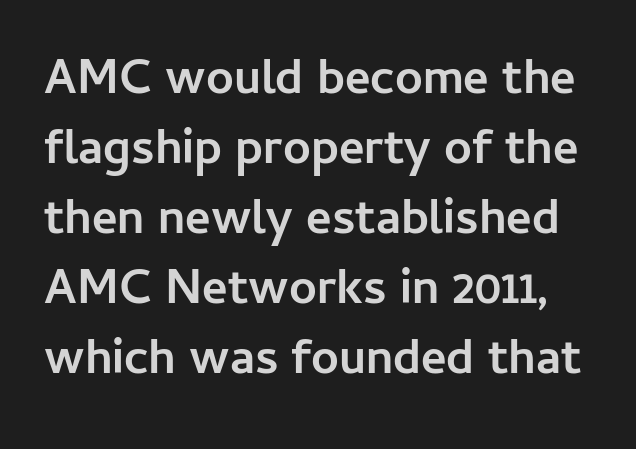
The image shows 49 px semibold sans-serif type, upright; set normal line spacing (1.43x), normal letter spacing, not underlined; low stroke contrast and a medium x-height.
